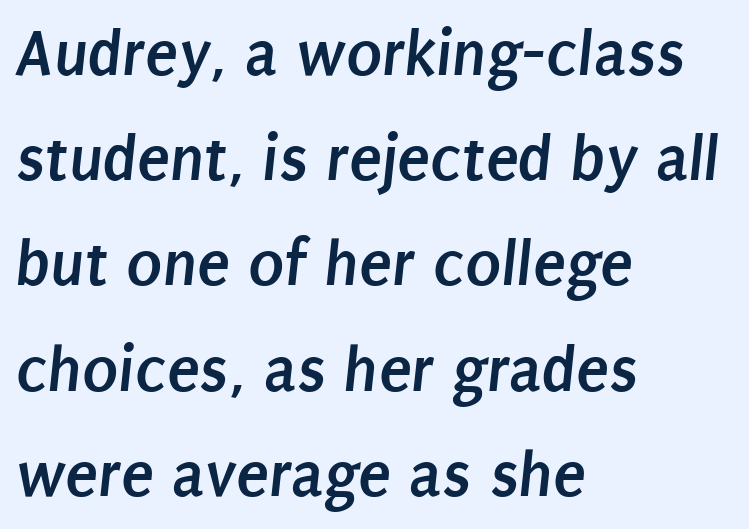
The image shows 67 px semibold, condensed sans-serif type; set left-aligned, normal line spacing (1.57x), normal letter spacing, not underlined; low stroke contrast and a large x-height.
